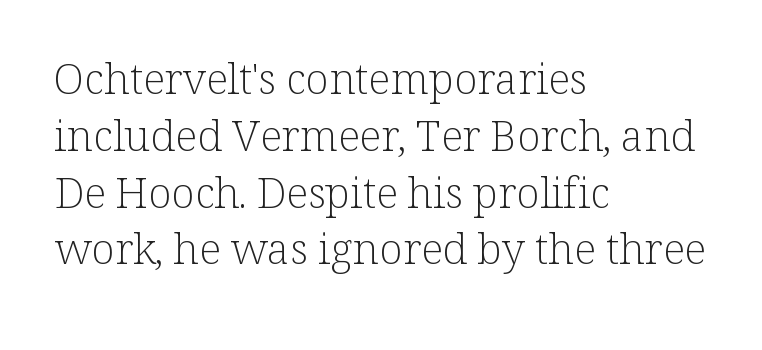
The letterforms sit shoulder to shoulder at normal distance. This sample uses an upright cut, with every glyph sitting square on the baseline. Only glyphs here, with clear space below each row. The text was rendered using a seriffed face with decorative stroke endings.
